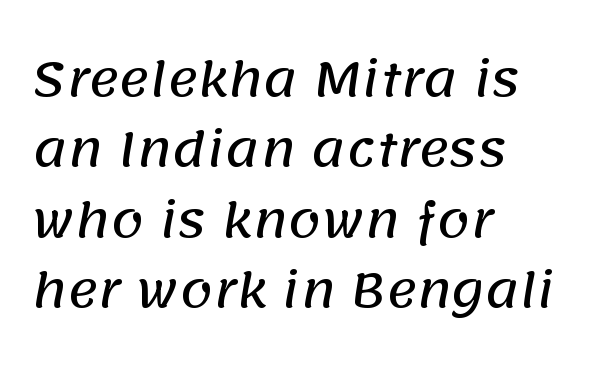
The image shows 47 px sans-serif type; set left-aligned, normal line spacing (1.5x), normal letter spacing, not underlined; low stroke contrast and a large x-height.
